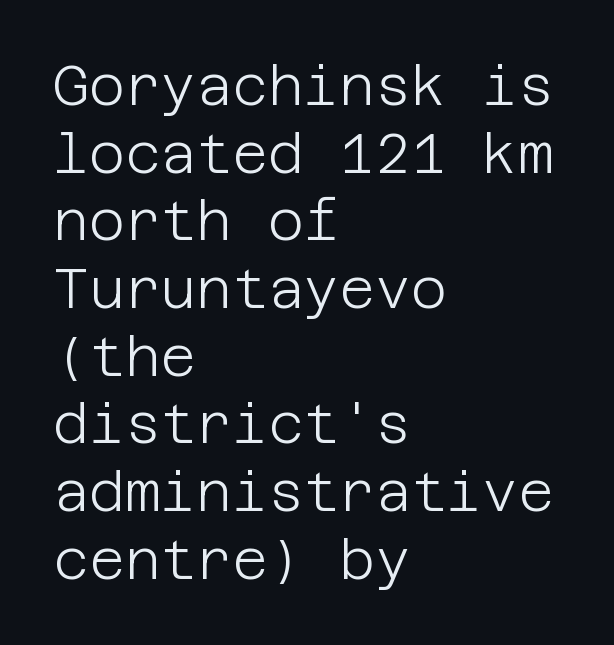
{"serif": "no", "italic": "no", "bold": "no", "weight": "light", "width": "normal", "stroke_contrast": "low", "x_height": "large", "underline": "no", "align": "left", "line_spacing_ratio": 1.23, "letter_spacing": "normal", "letter_spacing_em": 0.0, "glyph_px": 55}
